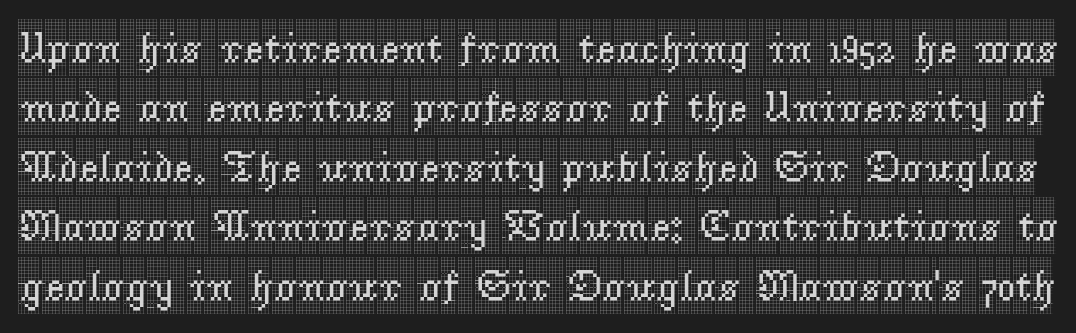
Q: Is the text italic (slanted)? A: No, it is upright.
Q: Is the typeface a serif or a sans-serif typeface? A: Serif.
Q: Is the text underlined? A: No.
Q: Is the spacing between letters normal or unusually wide? A: Normal.
Q: Is the spacing between lines tight, normal or loose? A: Normal.
Q: Width (condensed, normal, or wide)? A: Condensed.
Q: x-height? A: Large.
Q: Monospaced? A: No.
